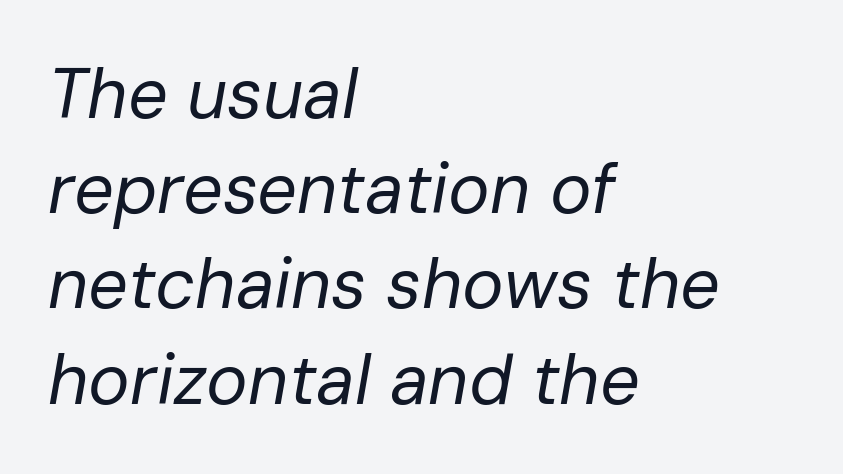
Bold? No — there's no thickening of the strokes. The rendering uses natural spacing where letterforms have individual widths. Line beginnings align vertically; line endings do not. There is no visible air inserted between adjacent glyphs.
